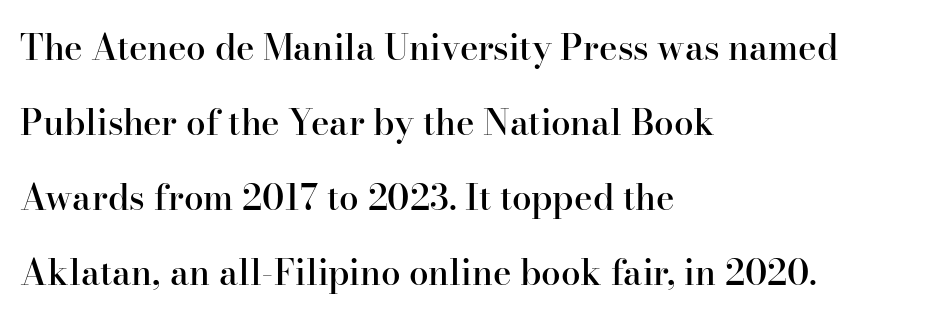
{"serif": "yes", "italic": "no", "bold": "semi", "weight": "semibold", "width": "normal", "stroke_contrast": "high", "x_height": "small", "monospaced": "no", "underline": "no", "align": "left", "line_spacing": "loose", "line_spacing_ratio": 2.14, "letter_spacing": "normal", "letter_spacing_em": 0.0, "glyph_px": 35}
